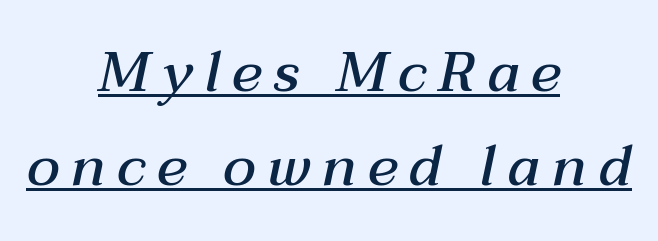
The image shows 57 px semibold type, italic (leaning right); set centered, normal line spacing (1.65x), unusually wide letter spacing (+0.2 em), underlined; medium stroke contrast and a medium x-height.
